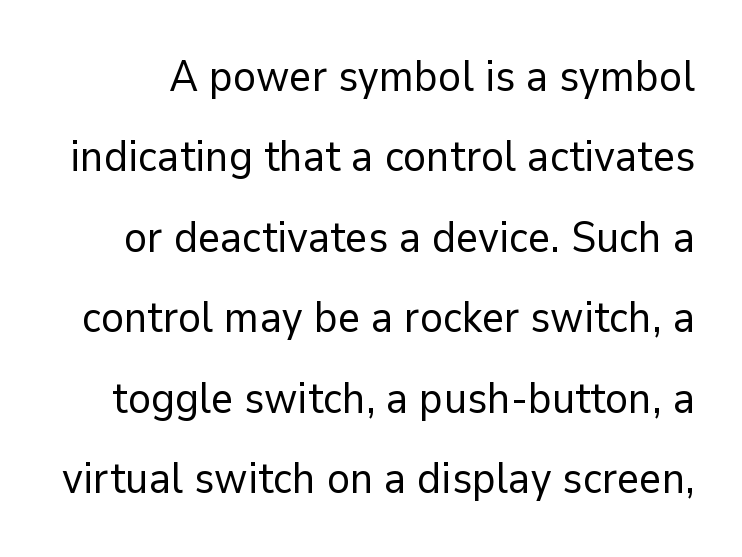
The letters stand straight up with perfectly vertical stems. Each stroke keeps to a modest, everyday thickness or less. The rendering uses natural spacing where letterforms have individual widths. The type family on display is of the sans-serif kind. Lines of text with bare space underneath.
